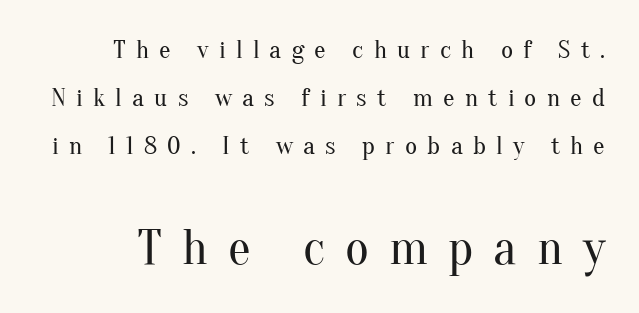
Q: Is the text bold? A: No.
Q: Is the text italic (slanted)? A: No, it is upright.
Q: Is the typeface a serif or a sans-serif typeface? A: Serif.
Q: Is the text underlined? A: No.
Q: Is the spacing between letters normal or unusually wide? A: Unusually wide.
Q: Which block of text is set in a larger size, the first (top) or the second (bottom)? A: The second (bottom) one.
Q: Width (condensed, normal, or wide)? A: Normal.
Q: Stroke contrast? A: Medium.
Q: x-height? A: Small.
Q: Monospaced? A: No.
